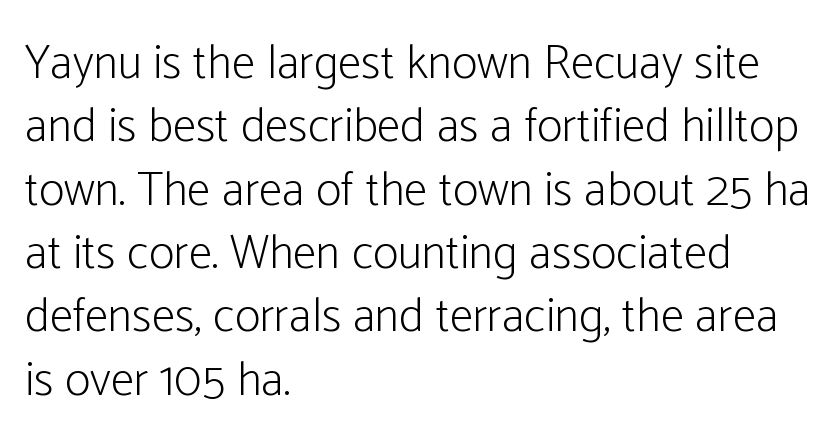
Is the letter spacing exaggerated? No — it looks like the ordinary default. Note the varied advance widths — an 'i' is clearly narrower than an 'm'. The rendering anchors every line to the left-hand side. This rendering features lettering with no underline. This sample uses a sans-serif face. Is this a heavy cut? Hardly; it is regular or lighter.
